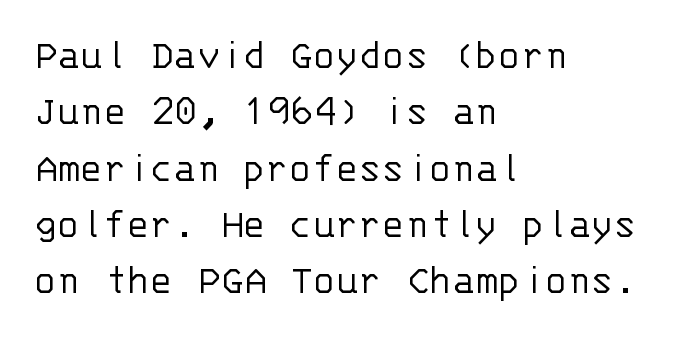
A student would call this left alignment; a typographer would say flush left, rag right. Every character here occupies the same horizontal width, giving the sample a typewriter-like rhythm. The font is comparable to plain body text, perhaps lighter. Look at the tracking — it's just the regular setting, nothing added. Vertical strokes here are truly vertical.
